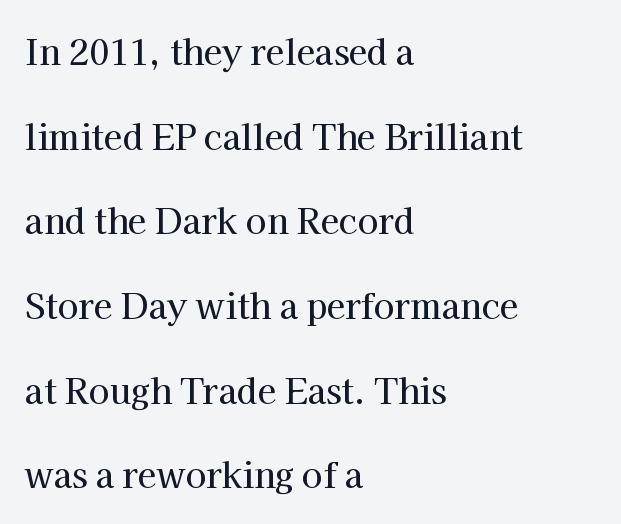
The image shows 34 px serif type, upright; set left-aligned, loose line spacing (2.49x), normal letter spacing, not underlined; high stroke contrast and a medium x-height.
